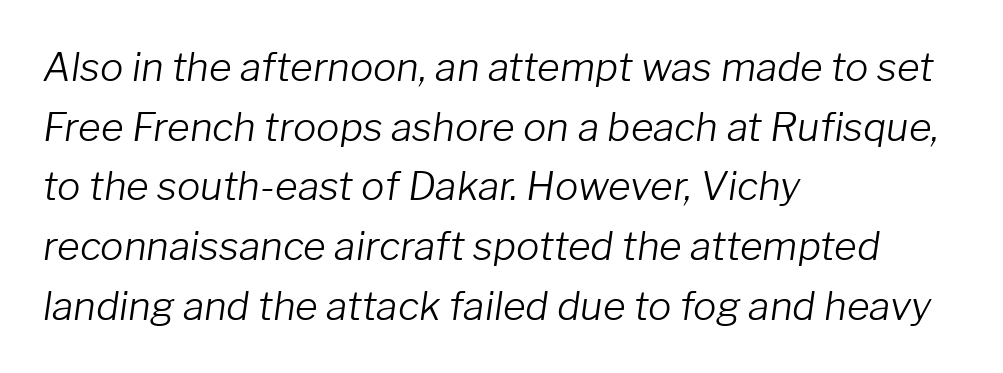
Check the space under the baseline: it is left empty. The rows are spaced the way most documents space them. This sample has the flowing, uneven cadence of proportional lettering. The type is set solid horizontally, with unmodified tracking.
